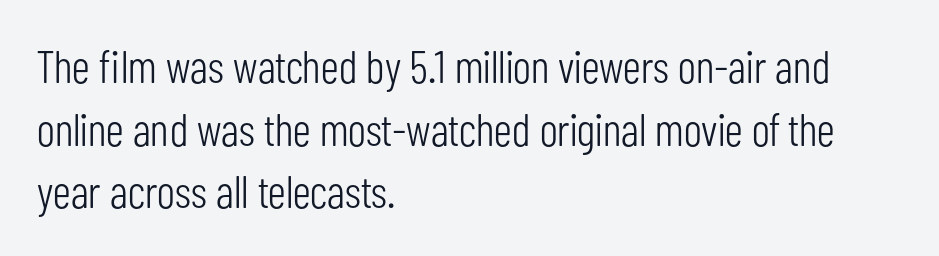
Q: Is the text bold? A: No.
Q: Is the text italic (slanted)? A: No, it is upright.
Q: Is the typeface a serif or a sans-serif typeface? A: Sans-serif.
Q: Is the text underlined? A: No.
Q: How is the paragraph aligned? A: Left-aligned.
Q: Is the spacing between letters normal or unusually wide? A: Normal.
Q: Is the spacing between lines tight, normal or loose? A: Normal.
Q: Width (condensed, normal, or wide)? A: Condensed.
Q: Stroke contrast? A: Low.
Q: x-height? A: Medium.
Q: Monospaced? A: No.
